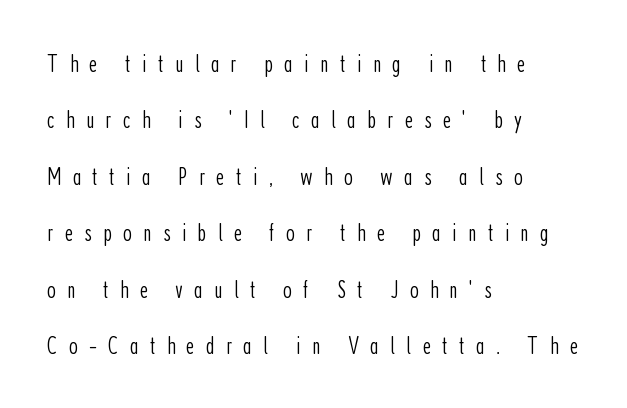
A roman cut, with each character standing at attention. On a weight scale, this lands at 450 or below. The ragged edge is on the right, which tells us the setting is flush left. Words appear elongated and porous because spacing is wide. Glance below the letters and you will spot only blank space.
